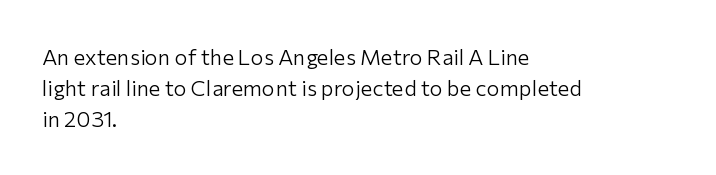
The image shows 22 px text type, upright; set left-aligned, normal line spacing (1.41x), normal letter spacing, not underlined.
